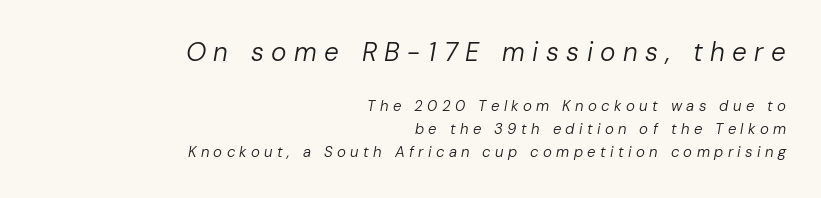
The image shows 26 px text type, italic (leaning right); set right-aligned, normal line spacing (1.54x), unusually wide letter spacing (+0.29 em), not underlined; the first (top) block is 1.73x larger.
